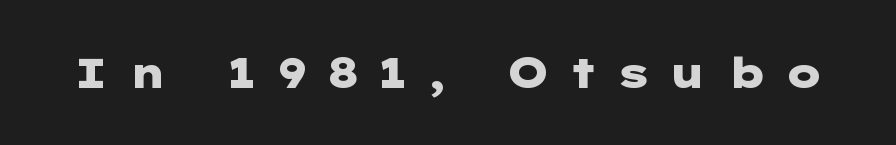
{"serif": "no", "italic": "no", "bold": "yes", "weight": "heavy", "width": "wide", "stroke_contrast": "low", "x_height": "medium", "underline": "no", "letter_spacing": "wide", "letter_spacing_em": 0.45, "glyph_px": 42}
